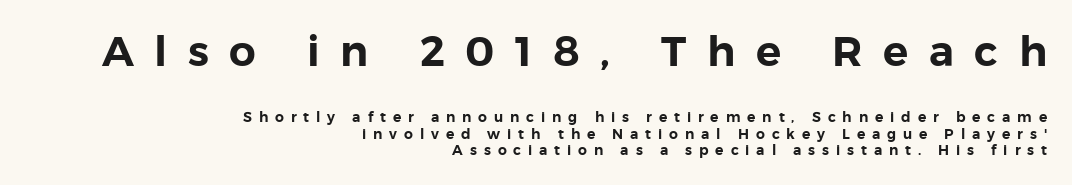
{"serif": "no", "italic": "no", "width": "normal", "stroke_contrast": "low", "x_height": "medium", "monospaced": "no", "underline": "no", "align": "right", "line_spacing_ratio": 1.18, "letter_spacing": "wide", "letter_spacing_em": 0.49, "larger_block": "first", "size_ratio": 3.0, "glyph_px": 42}
